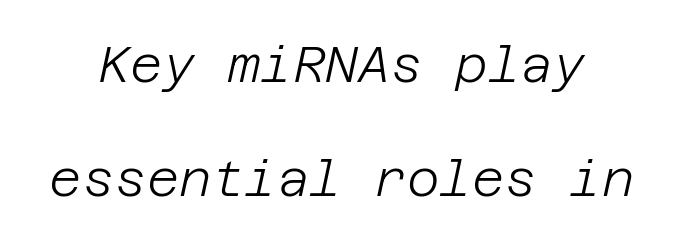
{"italic": "yes", "lean": "right", "slant_degrees": 12, "bold": "no", "weight": "light", "width": "normal", "stroke_contrast": "low", "x_height": "large", "underline": "no", "line_spacing": "loose", "line_spacing_ratio": 2.29, "letter_spacing": "normal", "letter_spacing_em": 0.0, "glyph_px": 50}
